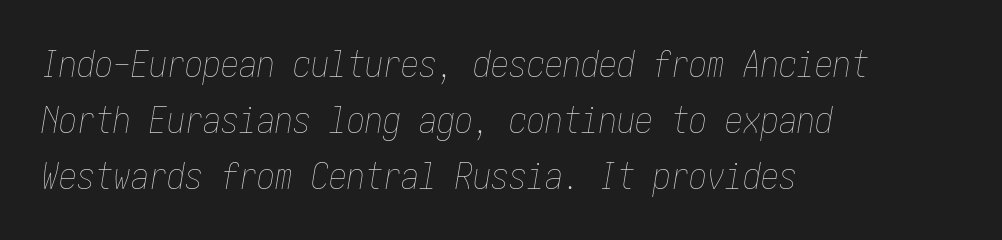
The image shows 36 px thin, condensed type, italic (leaning right); set left-aligned, normal line spacing (1.55x), normal letter spacing, not underlined; low stroke contrast and a medium x-height.
